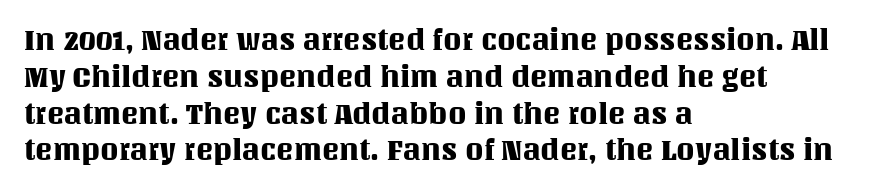
{"italic": "no", "width": "normal", "stroke_contrast": "medium", "x_height": "large", "monospaced": "no", "underline": "no", "align": "left", "line_spacing": "normal", "line_spacing_ratio": 1.27, "letter_spacing": "normal", "letter_spacing_em": 0.0, "glyph_px": 29}
